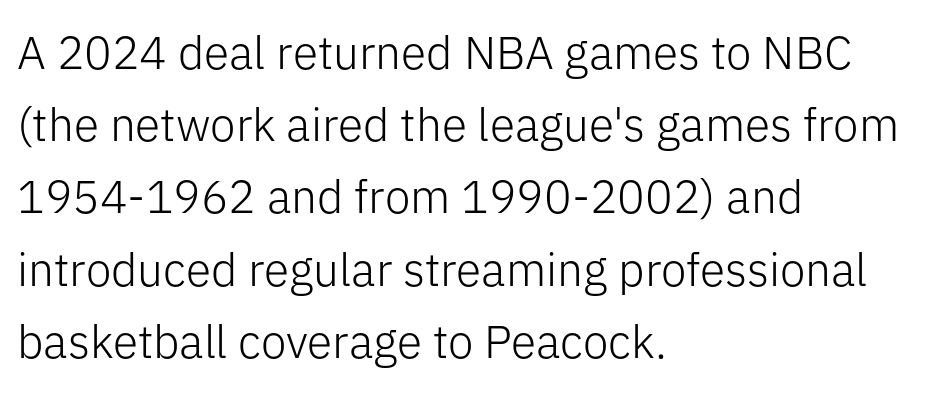
Here the designer chose a conventional face with non-uniform glyph widths. The rows are spaced the way most documents space them. Honestly, there is no underline to notice here at all. Is this a sans? Yes — the strokes have no serifs.
